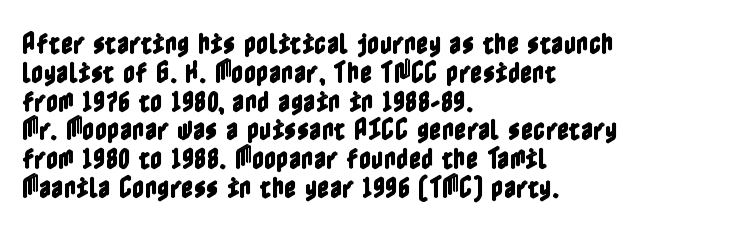
Q: Is the text italic (slanted)? A: No, it is upright.
Q: Is the text underlined? A: No.
Q: How is the paragraph aligned? A: Left-aligned.
Q: Is the spacing between letters normal or unusually wide? A: Normal.
